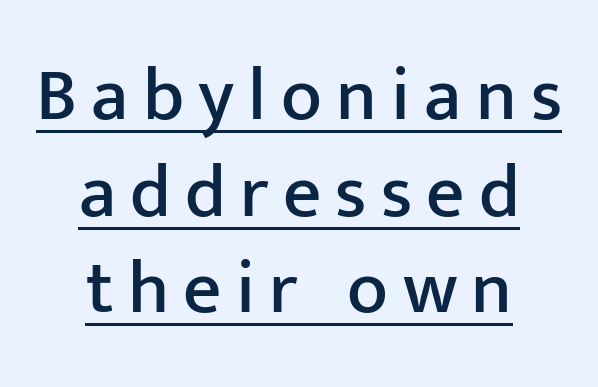
The image shows 75 px sans-serif type, upright; set centered, normal line spacing (1.29x), underlined; low stroke contrast and a medium x-height.
